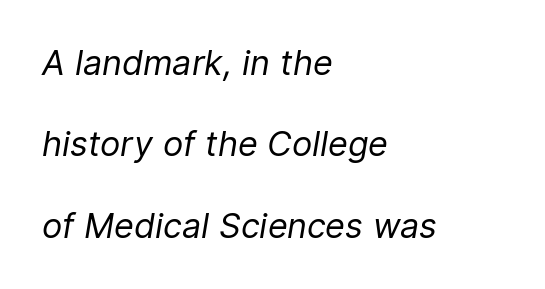
Character widths vary here, with narrow letters taking less room than wide ones. Summary of vertical rhythm: relaxed, with wide interline spacing. Beneath every word, the page is bare. An italicized treatment has been applied to the whole sample. Does the copy run flush right? No — it runs flush left.
